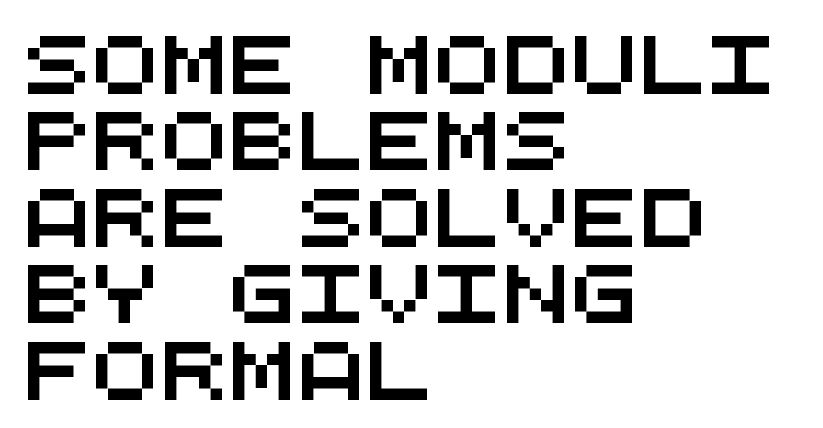
The image shows 57 px wide sans-serif type, monospaced; set left-aligned, normal line spacing (1.34x), normal letter spacing, not underlined; medium stroke contrast and a large x-height.
